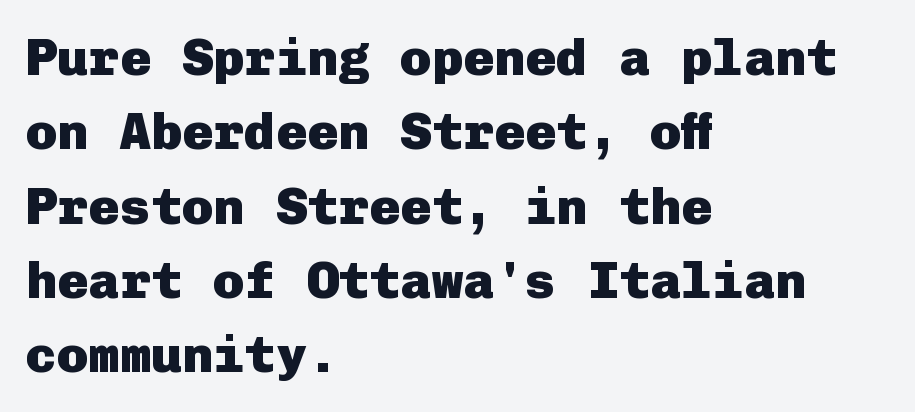
{"serif": "no", "italic": "no", "bold": "yes", "weight": "heavy", "width": "normal", "stroke_contrast": "low", "x_height": "medium", "underline": "no", "align": "left", "line_spacing": "normal", "line_spacing_ratio": 1.43, "letter_spacing": "normal", "letter_spacing_em": 0.0, "glyph_px": 52}
